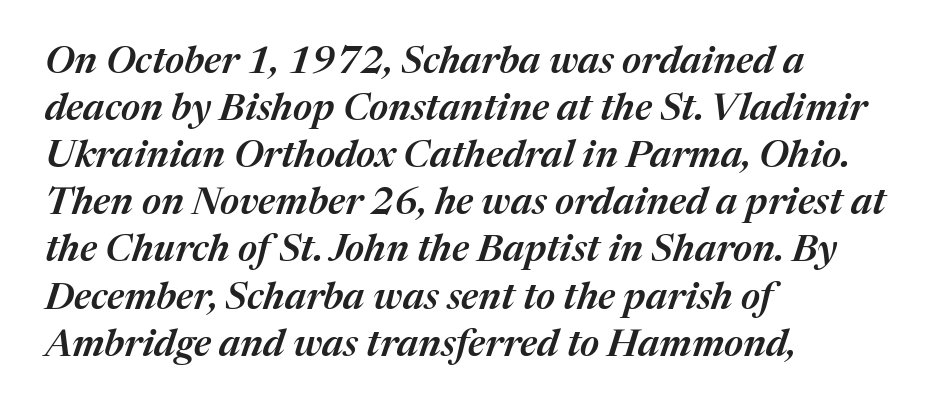
This sample uses an oblique cut, with every glyph tilted off the vertical. The foot of each line stays bare and open. The letters are semibold — heavier than regular but short of a full bold. Caption: multi-line text, flush left, ragged right. Nobody touched the tracking dial on this one. The letters advance in unequal steps, a hallmark of proportional type.
